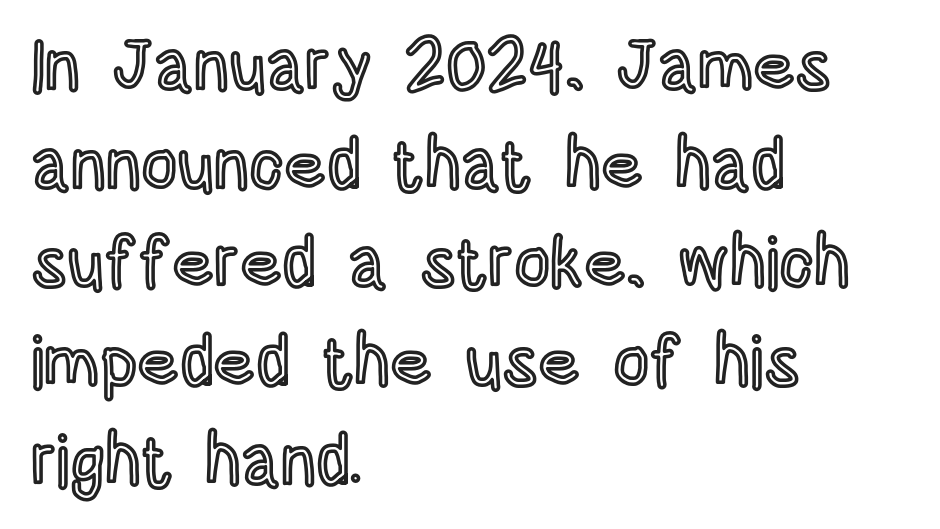
{"italic": "no", "width": "condensed", "x_height": "large", "monospaced": "no", "underline": "no", "align": "left", "line_spacing": "normal", "line_spacing_ratio": 1.39, "letter_spacing": "normal", "letter_spacing_em": 0.0, "glyph_px": 71}
